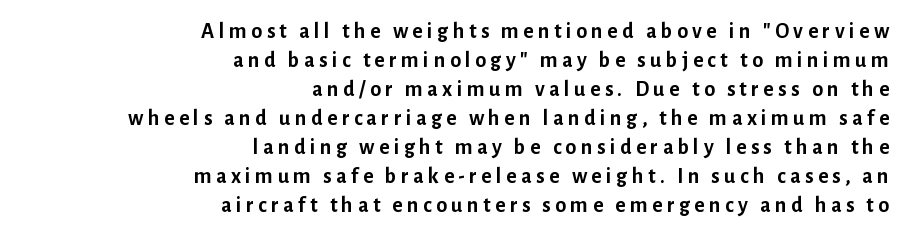
{"italic": "no", "bold": "yes", "underline": "no", "align": "right", "line_spacing": "normal", "line_spacing_ratio": 1.32, "letter_spacing": "wide", "letter_spacing_em": 0.2, "glyph_px": 22}
